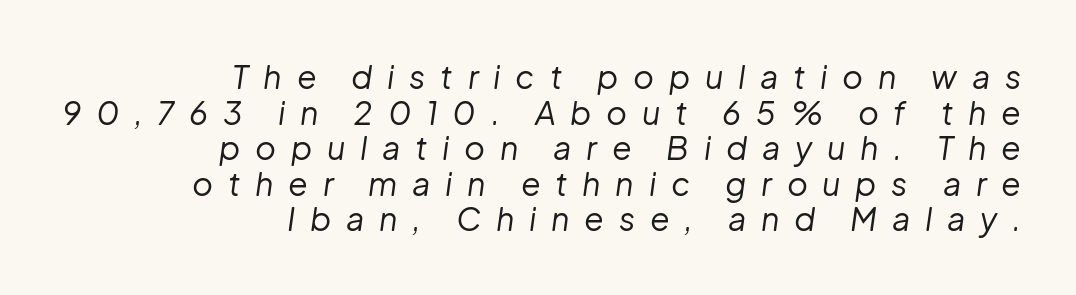
Does the leading feel generous? Not at all — it's pinched. The glyphs look as if they've been sheared to an angle. The text block is weighted toward the right margin, trailing off unevenly leftward. Between one letter and the next there's a generous, obvious gap. Think standard paragraph weight, or any step lighter than that. Nobody drew a line under any word here.
